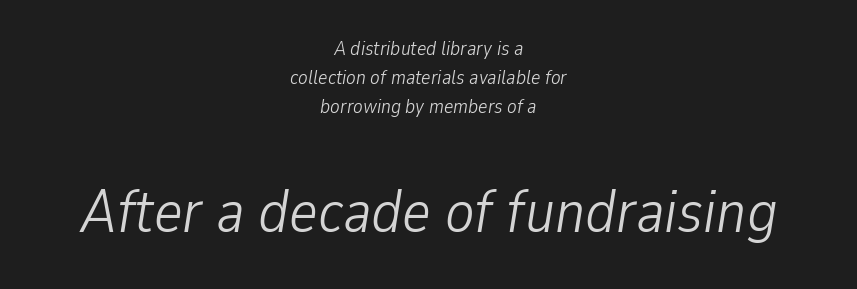
{"italic": "yes", "lean": "right", "slant_degrees": 9, "bold": "no", "weight": "light", "width": "condensed", "stroke_contrast": "low", "x_height": "medium", "monospaced": "no", "underline": "no", "align": "center", "line_spacing": "normal", "line_spacing_ratio": 1.46, "letter_spacing": "normal", "letter_spacing_em": 0.0, "larger_block": "second", "size_ratio": 3.05, "glyph_px": 61}
